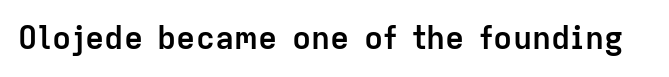
The image shows 32 px semibold sans-serif type, upright; set normal letter spacing, not underlined; low stroke contrast and a medium x-height.
